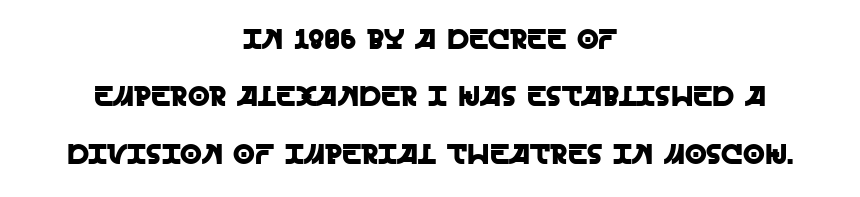
{"serif": "no", "italic": "no", "width": "normal", "x_height": "large", "monospaced": "no", "underline": "no", "align": "center", "line_spacing": "loose", "line_spacing_ratio": 2.05, "letter_spacing": "normal", "letter_spacing_em": 0.0, "glyph_px": 28}
